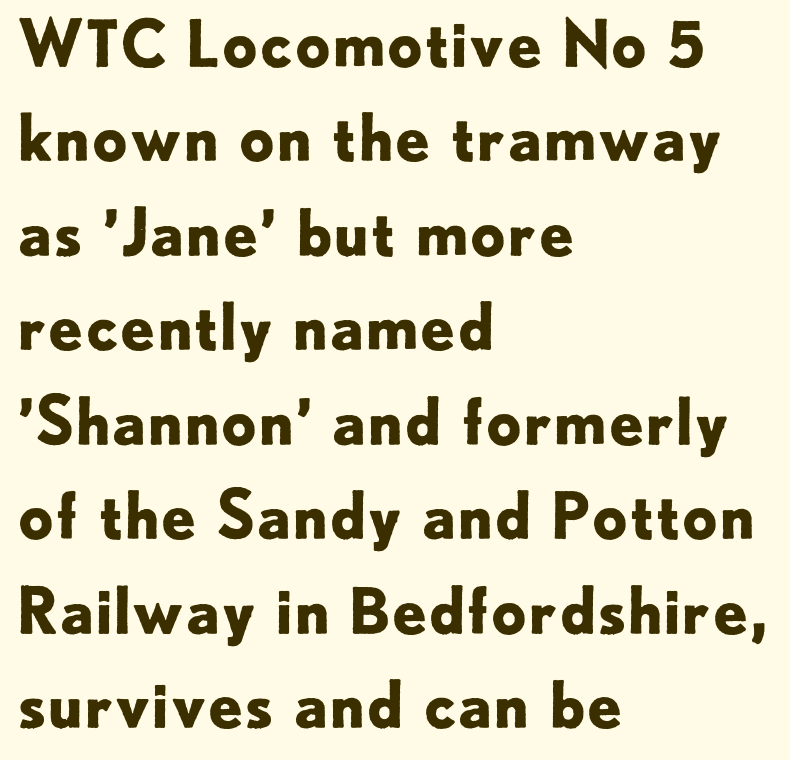
Q: Is the text bold? A: Yes.
Q: Is the text italic (slanted)? A: No, it is upright.
Q: Is the typeface a serif or a sans-serif typeface? A: Sans-serif.
Q: Is the text underlined? A: No.
Q: How is the paragraph aligned? A: Left-aligned.
Q: Is the spacing between letters normal or unusually wide? A: Normal.
Q: Is the spacing between lines tight, normal or loose? A: Normal.
Q: Width (condensed, normal, or wide)? A: Normal.
Q: Stroke contrast? A: Low.
Q: x-height? A: Small.
Q: Monospaced? A: No.
